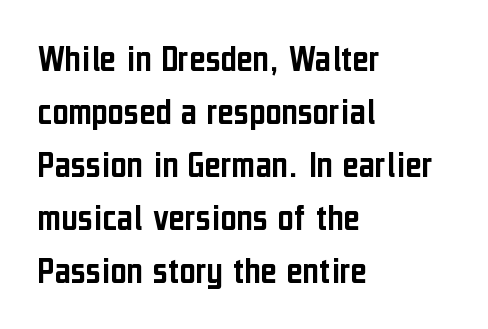
Underline: absent. The compositor pushed each line to the left boundary. Character widths vary here, with narrow letters taking less room than wide ones. It's the straight-up-and-down kind of type.
